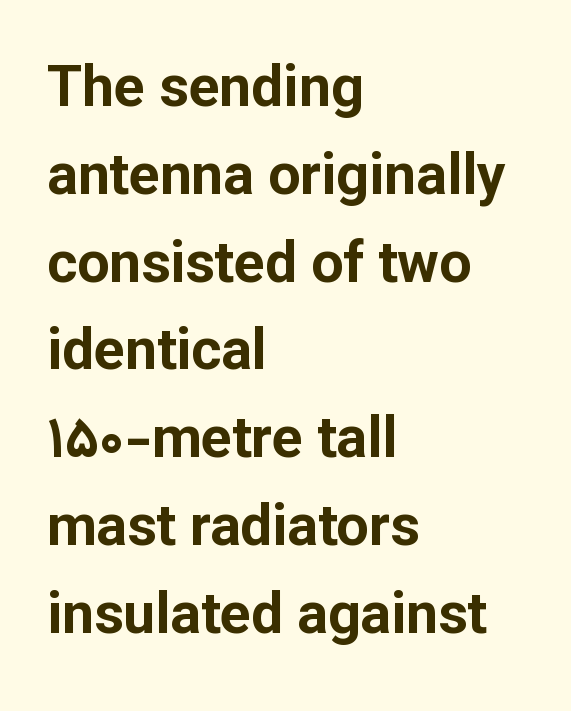
The image shows 57 px bold sans-serif type, upright; set left-aligned, normal line spacing (1.54x), normal letter spacing, not underlined; low stroke contrast and a medium x-height.
